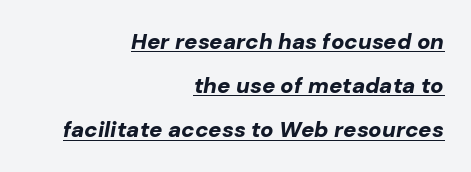
Q: Is the text bold? A: Yes.
Q: Is the text italic (slanted)? A: Yes, it leans right by about 10 degrees.
Q: Is the text underlined? A: Yes.
Q: How is the paragraph aligned? A: Right-aligned.
Q: Is the spacing between letters normal or unusually wide? A: Normal.
Q: Is the spacing between lines tight, normal or loose? A: Loose.
